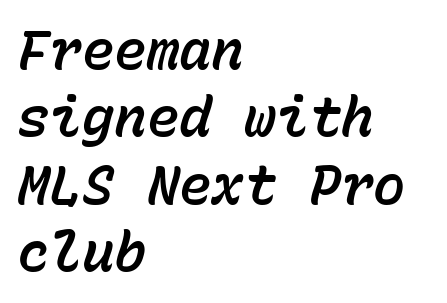
{"italic": "yes", "lean": "right", "slant_degrees": 15, "width": "normal", "stroke_contrast": "low", "x_height": "medium", "monospaced": "yes", "underline": "no", "align": "left", "line_spacing": "normal", "line_spacing_ratio": 1.25, "letter_spacing": "normal", "letter_spacing_em": 0.0, "glyph_px": 54}
